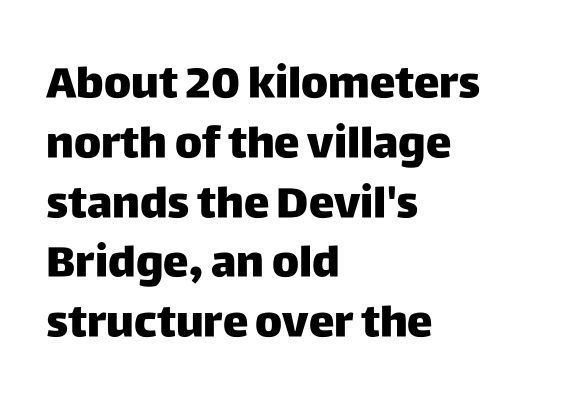
Notice how the passage keeps a crisp vertical edge on the left only. Underlining? Definitely not there. Default kerning and tracking; the words read as compact shapes. The font family rendered here belongs to the sans-serif group. The letters advance in unequal steps, a hallmark of proportional type. It's the straight-up-and-down kind of type.
